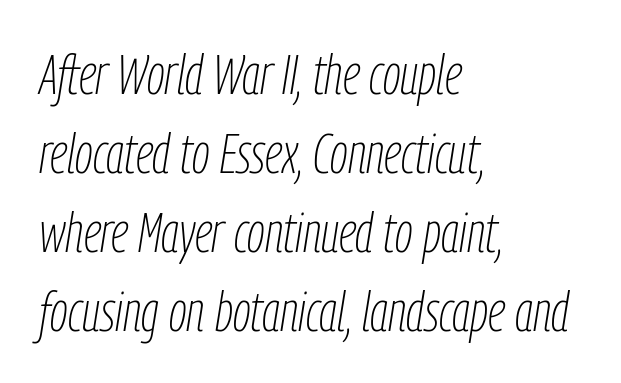
{"italic": "yes", "lean": "right", "slant_degrees": 9, "bold": "no", "weight": "thin", "width": "condensed", "stroke_contrast": "low", "x_height": "medium", "monospaced": "no", "underline": "no", "align": "left", "line_spacing": "normal", "line_spacing_ratio": 1.41, "letter_spacing": "normal", "letter_spacing_em": 0.0, "glyph_px": 56}
